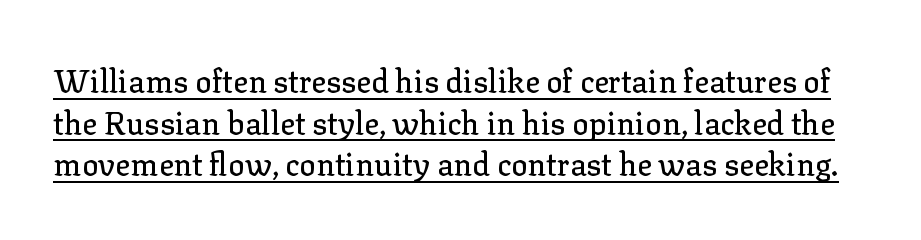
{"serif": "yes", "italic": "no", "width": "normal", "stroke_contrast": "low", "x_height": "medium", "monospaced": "no", "underline": "yes", "line_spacing": "normal", "line_spacing_ratio": 1.34, "letter_spacing": "normal", "letter_spacing_em": 0.0, "glyph_px": 31}
